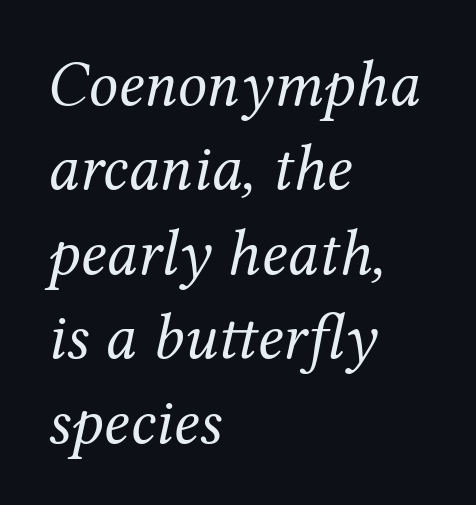
Q: Is the text bold? A: No.
Q: Is the text italic (slanted)? A: Yes, it leans right by about 12 degrees.
Q: Is the typeface a serif or a sans-serif typeface? A: Serif.
Q: Is the text underlined? A: No.
Q: How is the paragraph aligned? A: Left-aligned.
Q: Is the spacing between letters normal or unusually wide? A: Normal.
Q: Is the spacing between lines tight, normal or loose? A: Normal.
Q: Width (condensed, normal, or wide)? A: Normal.
Q: Stroke contrast? A: Medium.
Q: x-height? A: Medium.
Q: Monospaced? A: No.
